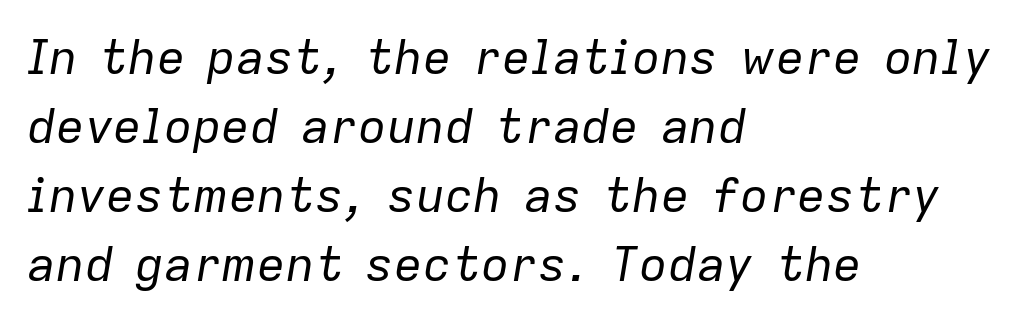
{"italic": "yes", "lean": "right", "slant_degrees": 9, "bold": "no", "weight": "regular", "width": "normal", "stroke_contrast": "low", "x_height": "medium", "monospaced": "no", "underline": "no", "align": "left", "line_spacing": "normal", "line_spacing_ratio": 1.44, "letter_spacing": "normal", "letter_spacing_em": 0.0, "glyph_px": 48}
